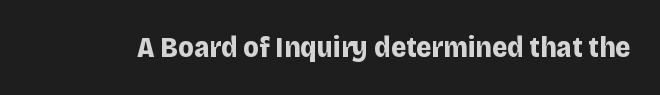
The image shows 29 px bold sans-serif type, upright; set normal letter spacing, not underlined; low stroke contrast and a large x-height.
